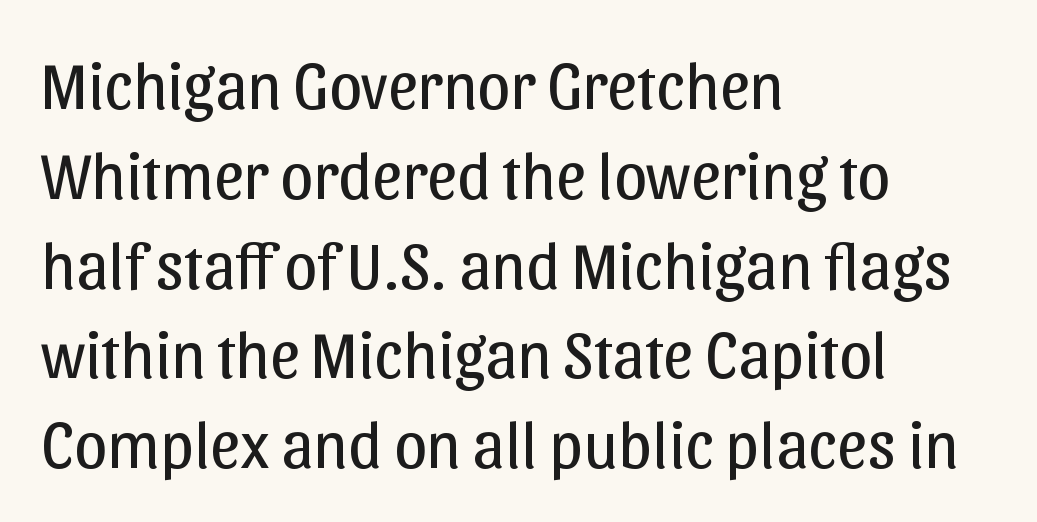
The image shows 66 px regular-weight sans-serif type, upright; set left-aligned, normal line spacing (1.36x), normal letter spacing, not underlined; low stroke contrast and a medium x-height.
